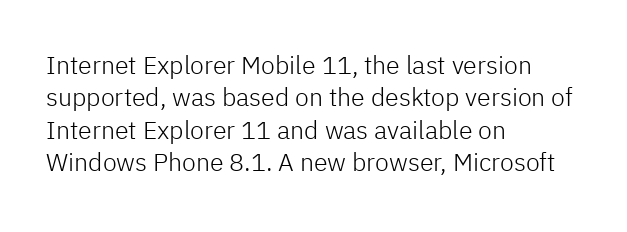
The words here are not underlined. Whoever set this chose a conventional vertical rhythm. Honestly, the letter spacing is just normal — you wouldn't notice it. Tall strokes in this sample are plumb rather than angled. Compared with a centered layout, this one pins lines to the left instead. The weight tops out at a normal text grade.
